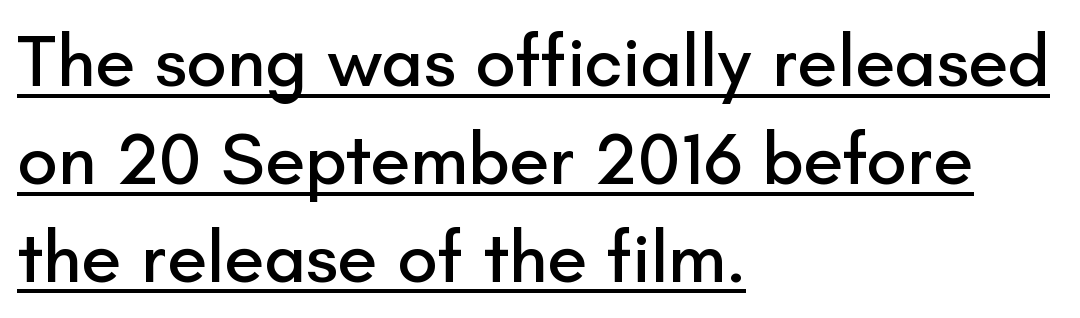
You could not count columns in this text — the font is proportionally spaced. The passage shown is typeset with a sans-serif family. Summary of vertical rhythm: regular, with standard interline spacing. Beneath each row of characters lies a ruled line.
